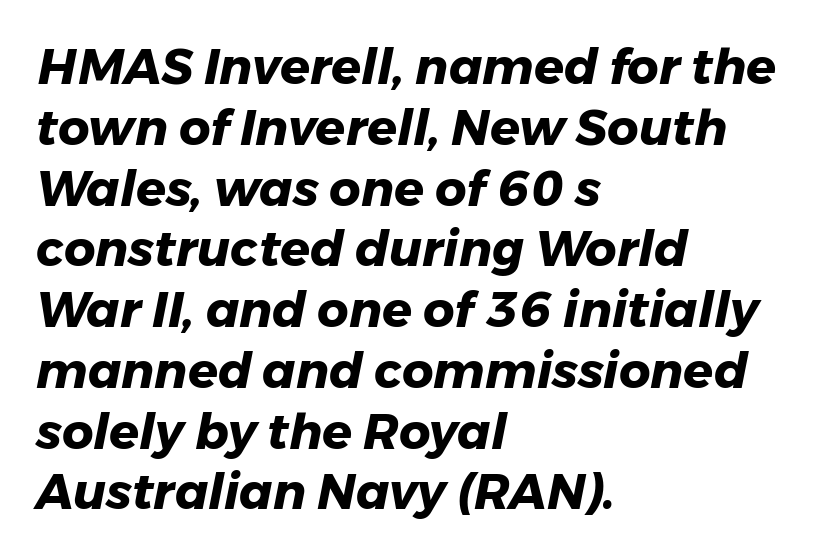
Nobody touched the tracking dial on this one. Think of a printed novel: that variable character pitch is what you see here. The string is rendered with underlining switched off. The text carries the slant typical of an italic or oblique font. Where is the straight margin? On the left. How heavy is the stroke? Heavy — this is a bold.
